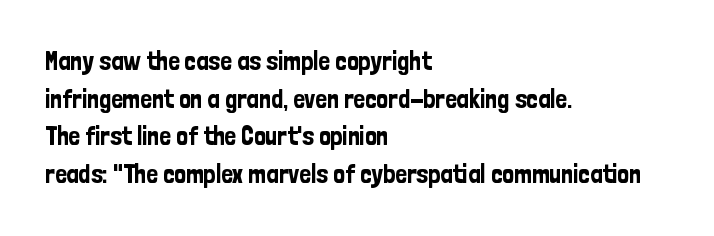
Q: Is the text italic (slanted)? A: No, it is upright.
Q: Is the text underlined? A: No.
Q: How is the paragraph aligned? A: Left-aligned.
Q: Is the spacing between letters normal or unusually wide? A: Normal.
Q: Is the spacing between lines tight, normal or loose? A: Normal.
